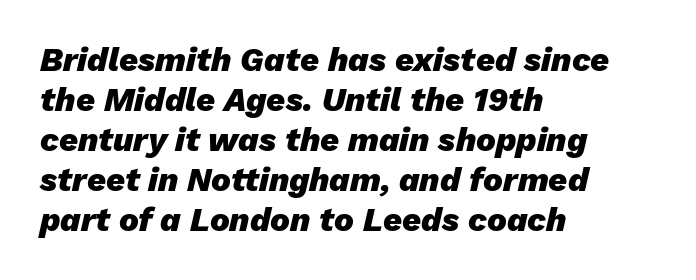
{"italic": "yes", "lean": "right", "slant_degrees": 13, "bold": "yes", "weight": "heavy", "width": "normal", "stroke_contrast": "low", "x_height": "medium", "monospaced": "no", "underline": "no", "align": "left", "line_spacing_ratio": 1.21, "letter_spacing": "normal", "letter_spacing_em": 0.0, "glyph_px": 33}
